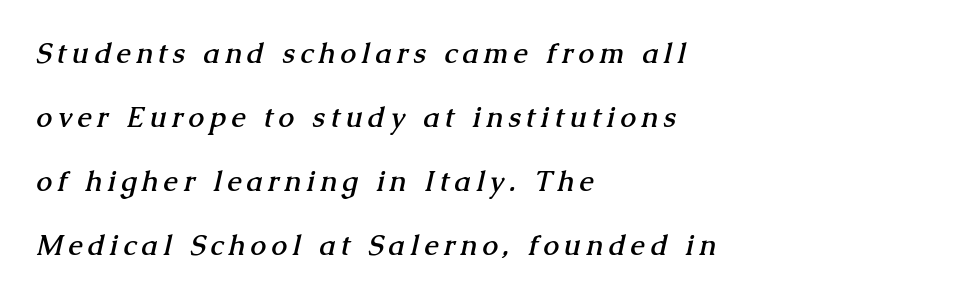
The image shows 28 px semibold serif type; set left-aligned, loose line spacing (2.28x), unusually wide letter spacing (+0.2 em), not underlined; medium stroke contrast and a medium x-height.
